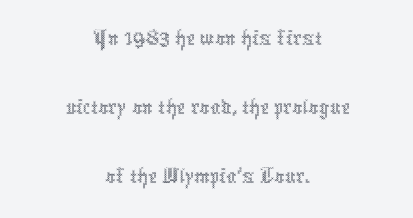
It's the straight-up-and-down kind of type. Words float on clear page, feet unadorned. Do the characters align in a grid? No, the font is proportional. The whitespace from short lines is split evenly between both sides. The block of text has a typical density, with ordinary space between rows.
